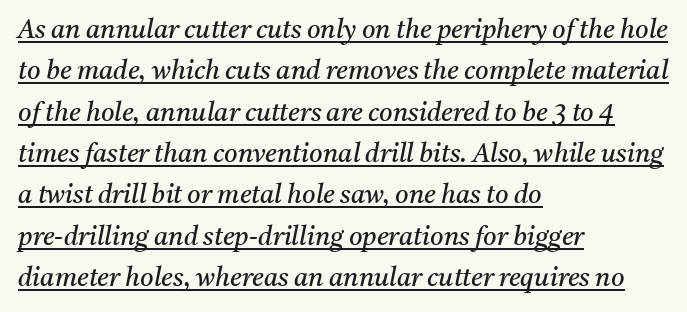
Q: Is the text bold? A: No.
Q: Is the text italic (slanted)? A: Yes, it leans right by about 11 degrees.
Q: Is the text underlined? A: Yes.
Q: How is the paragraph aligned? A: Left-aligned.
Q: Is the spacing between letters normal or unusually wide? A: Normal.
Q: Is the spacing between lines tight, normal or loose? A: Normal.
